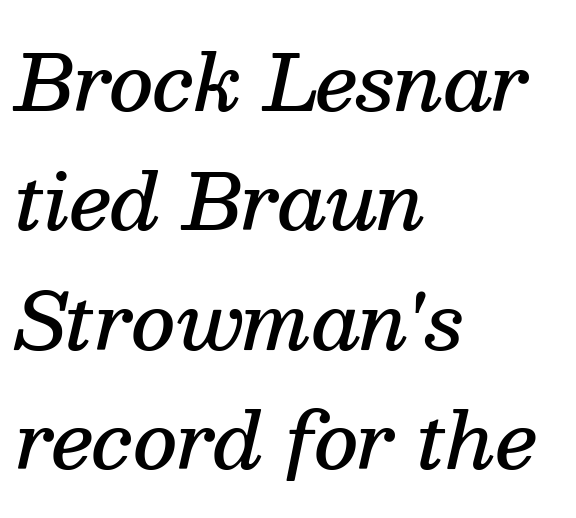
This sample uses an oblique cut, with every glyph tilted off the vertical. Each letter keeps its own natural width here, so spacing adapts to shape. Glyph-to-glyph distance matches everyday printed text. Unmarked baselines from the first word to the last. The font family rendered here belongs to the serif group. Typesetter's note: demi weight, one step under bold.
